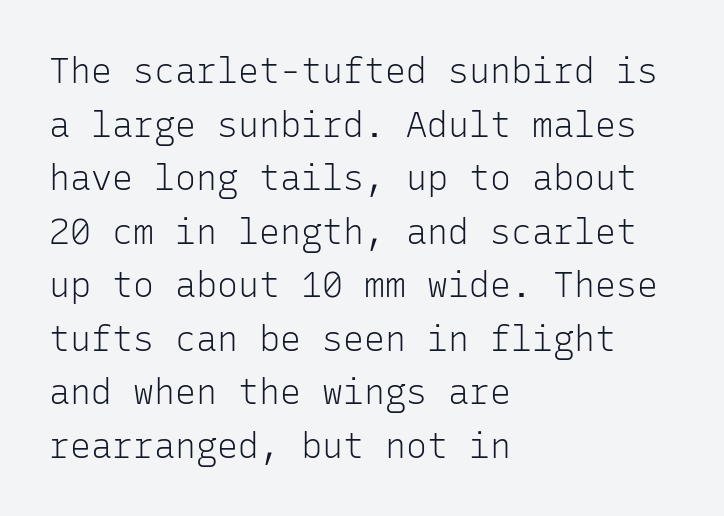
The letterforms sit shoulder to shoulder at normal distance. The face used here is monospaced, like something from a code editor. Is there any slant? The stems are plumb. The rows are spaced the way most documents space them.
